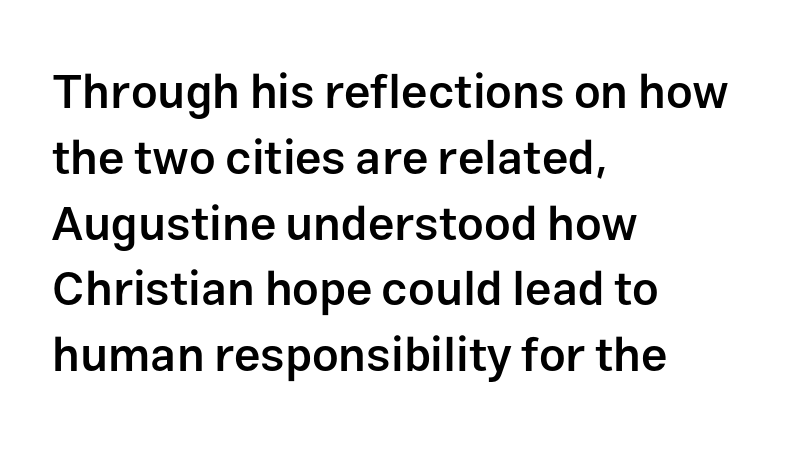
Q: Is the text bold? A: Semi-bold.
Q: Is the text italic (slanted)? A: No, it is upright.
Q: Is the typeface a serif or a sans-serif typeface? A: Sans-serif.
Q: Is the text underlined? A: No.
Q: How is the paragraph aligned? A: Left-aligned.
Q: Is the spacing between letters normal or unusually wide? A: Normal.
Q: Is the spacing between lines tight, normal or loose? A: Normal.
Q: Width (condensed, normal, or wide)? A: Normal.
Q: Stroke contrast? A: Low.
Q: x-height? A: Medium.
Q: Monospaced? A: No.
